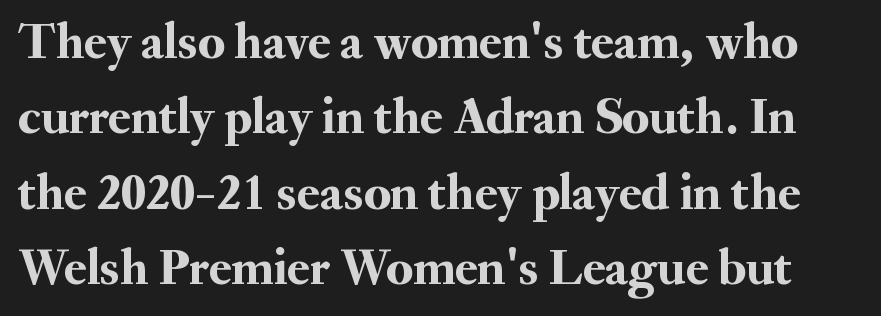
The face used here is proportionally spaced, like ordinary book or web type. Designer's note — italics off, roman on. The baseline area is clear. The gaps between neighbouring characters are ordinary and unremarkable. I'd call this a serif setting — the letters wear small feet.
